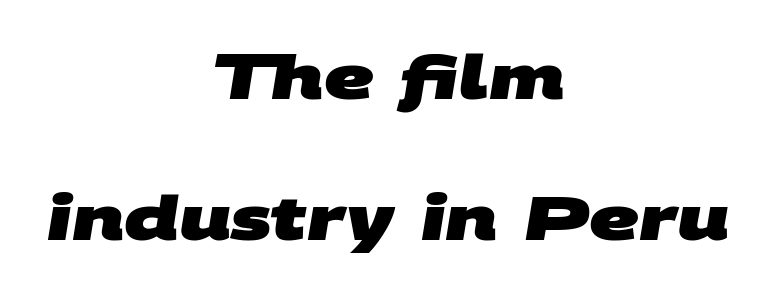
The image shows 61 px heavy, wide sans-serif type; set centered, loose line spacing (2.31x), normal letter spacing, not underlined; medium stroke contrast and a large x-height.
